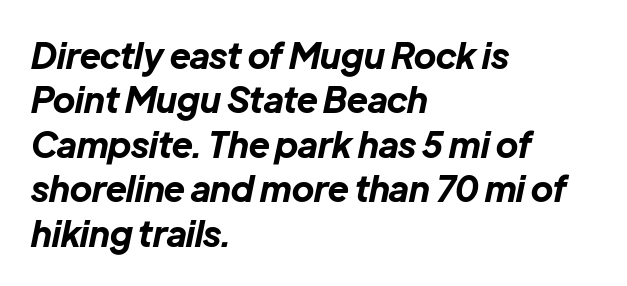
Is this a fixed-width face? No — the glyphs have proportional, varying widths. A clean baseline with only descenders dipping below it. The passage shown is emphatically bold. Designer's note — italics engaged. Line beginnings align vertically; line endings do not. Nobody touched the tracking dial on this one.
